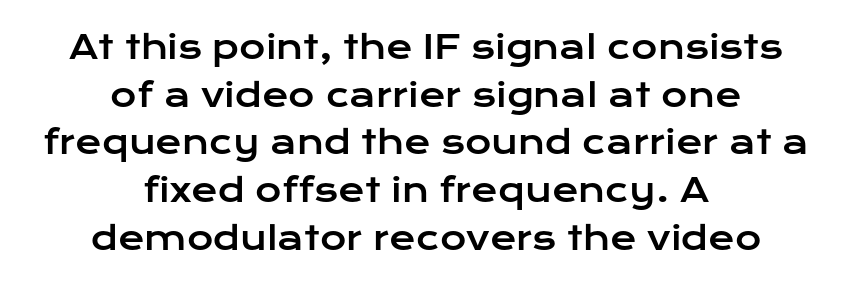
Vertically, the passage feels balanced, rows spaced as you'd expect. Tracking here is standard; glyphs follow each other at the usual distance. These lines are rendered in a variable-pitch font. Typographically, this falls in the sans-serif category. Notice how the stems are strictly vertical — no italics here. Notice how the passage keeps no hard edge, just a central spine.
